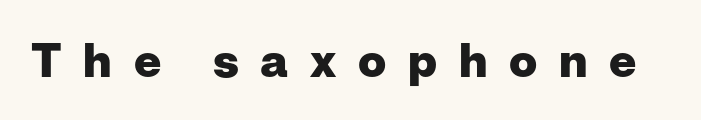
Proportional: the letters do not fall into vertical columns. Thick stems and heavy bowls — unmistakably bold. The font's upright variant was chosen for this text. These lines are composed in type without serifs. Characters follow at a spacing far wider than the type designer built in. Type without underlining.
